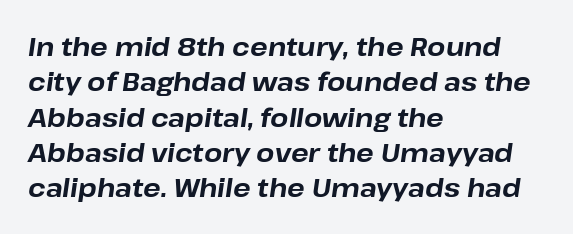
{"italic": "yes", "lean": "right", "slant_degrees": 8, "bold": "yes", "underline": "no", "align": "left", "line_spacing": "normal", "line_spacing_ratio": 1.36, "letter_spacing": "normal", "letter_spacing_em": 0.0, "glyph_px": 26}
